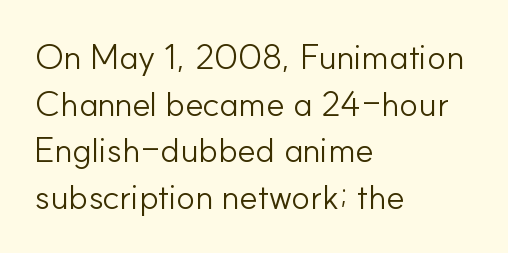
{"serif": "no", "italic": "no", "bold": "no", "weight": "light", "width": "normal", "stroke_contrast": "low", "x_height": "small", "monospaced": "no", "underline": "no", "align": "left", "line_spacing": "normal", "line_spacing_ratio": 1.33, "letter_spacing": "normal", "letter_spacing_em": 0.0, "glyph_px": 35}
